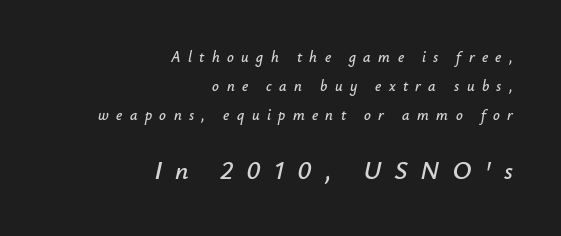
Q: Is the text italic (slanted)? A: Yes, it leans right by about 12 degrees.
Q: Is the text underlined? A: No.
Q: How is the paragraph aligned? A: Right-aligned.
Q: Is the spacing between letters normal or unusually wide? A: Unusually wide.
Q: Is the spacing between lines tight, normal or loose? A: Loose.
Q: Which block of text is set in a larger size, the first (top) or the second (bottom)? A: The second (bottom) one.
